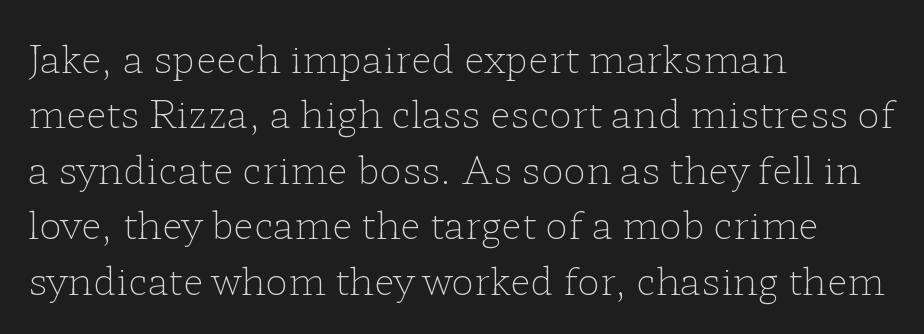
The image shows 38 px light, wide serif type, upright; set left-aligned, normal line spacing (1.46x), normal letter spacing, not underlined; low stroke contrast and a medium x-height.
